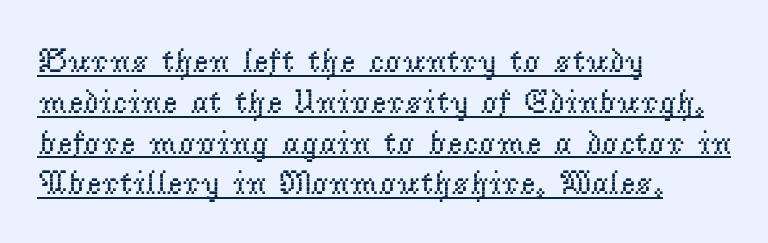
{"serif": "yes", "italic": "no", "bold": "no", "weight": "regular", "width": "normal", "stroke_contrast": "low", "x_height": "small", "monospaced": "no", "underline": "yes", "align": "left", "line_spacing_ratio": 1.2, "letter_spacing": "normal", "letter_spacing_em": 0.0, "glyph_px": 34}
